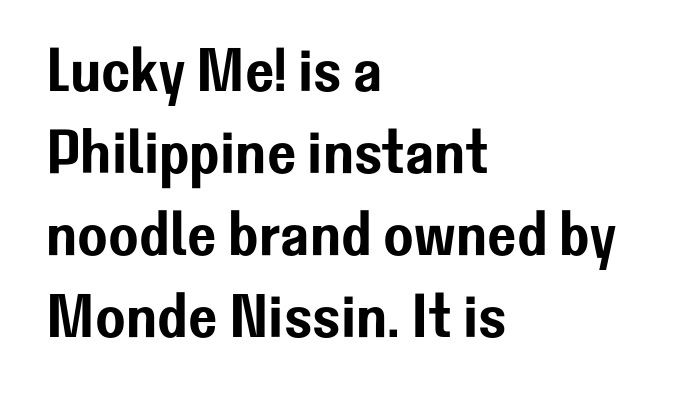
Q: Is the text italic (slanted)? A: No, it is upright.
Q: Is the typeface a serif or a sans-serif typeface? A: Sans-serif.
Q: Is the text underlined? A: No.
Q: How is the paragraph aligned? A: Left-aligned.
Q: Is the spacing between letters normal or unusually wide? A: Normal.
Q: Is the spacing between lines tight, normal or loose? A: Normal.
Q: Width (condensed, normal, or wide)? A: Normal.
Q: Stroke contrast? A: Low.
Q: x-height? A: Medium.
Q: Monospaced? A: No.
